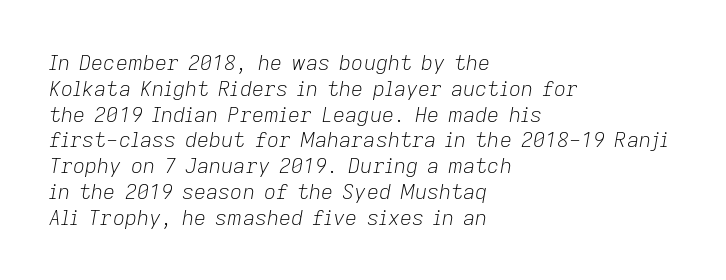
{"italic": "yes", "lean": "right", "slant_degrees": 9, "bold": "no", "underline": "no", "align": "left", "line_spacing_ratio": 1.23, "letter_spacing": "normal", "letter_spacing_em": 0.0, "glyph_px": 21}
